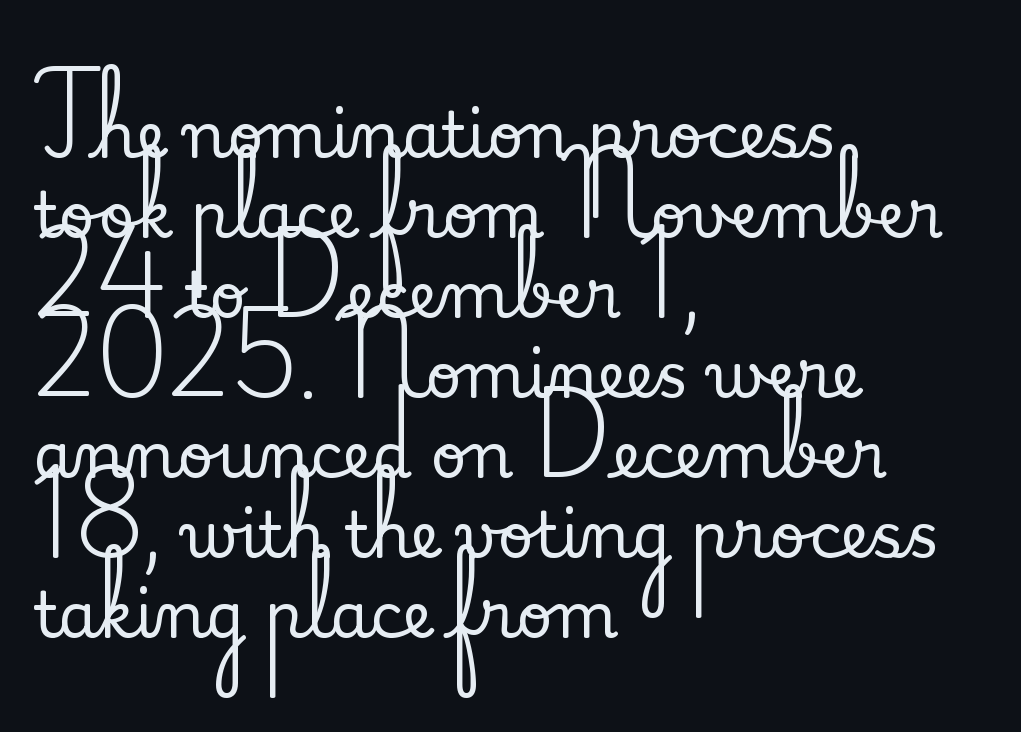
The image shows 63 px serif type, upright; set left-aligned, normal line spacing (1.27x), normal letter spacing, not underlined; medium stroke contrast and a small x-height.
